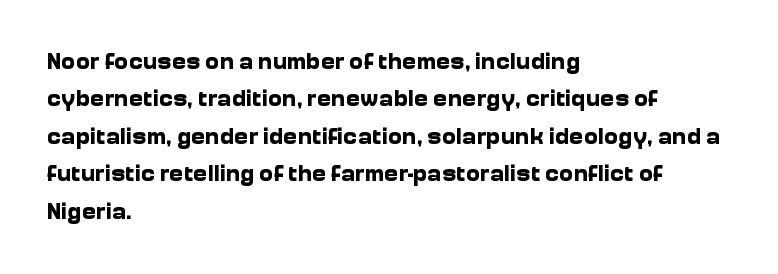
{"italic": "no", "bold": "yes", "underline": "no", "align": "left", "line_spacing": "normal", "line_spacing_ratio": 1.56, "letter_spacing": "normal", "letter_spacing_em": 0.0, "glyph_px": 24}
